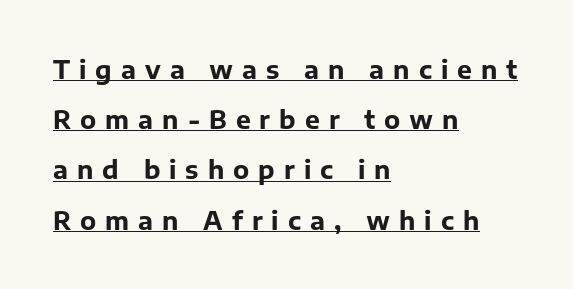
The image shows 25 px bold type, upright; set left-aligned, loose line spacing (2.01x), unusually wide letter spacing (+0.36 em), underlined.
